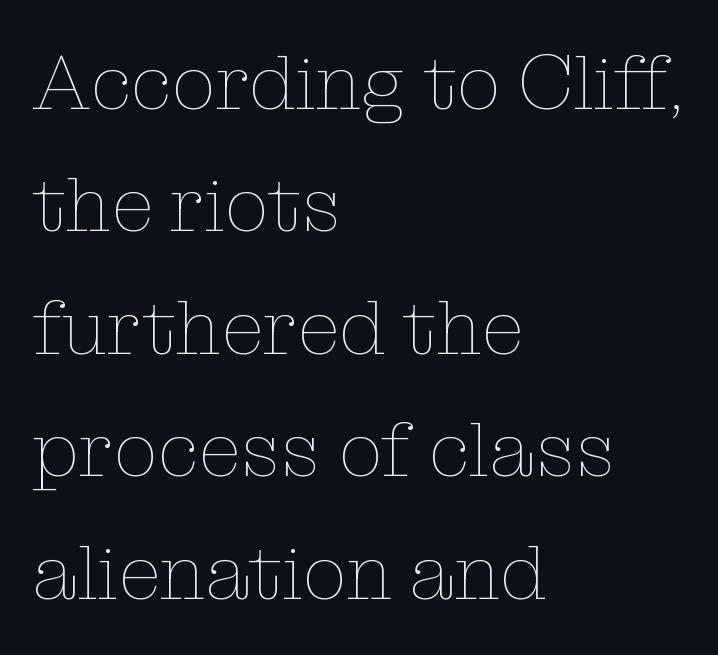
The image shows 78 px thin type, upright; set left-aligned, normal line spacing (1.57x), normal letter spacing, not underlined; low stroke contrast and a medium x-height.
